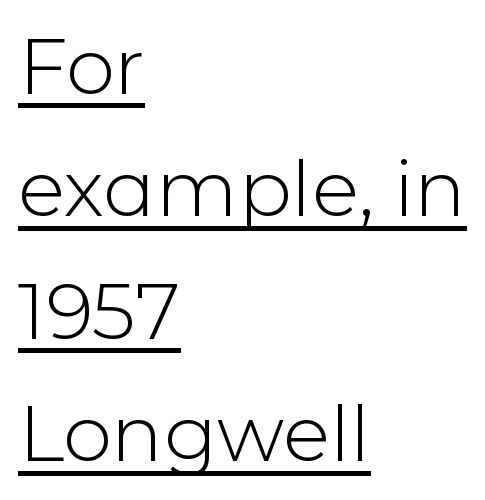
The image shows 78 px light sans-serif type, upright; set left-aligned, normal line spacing (1.57x), normal letter spacing, underlined; low stroke contrast and a medium x-height.
